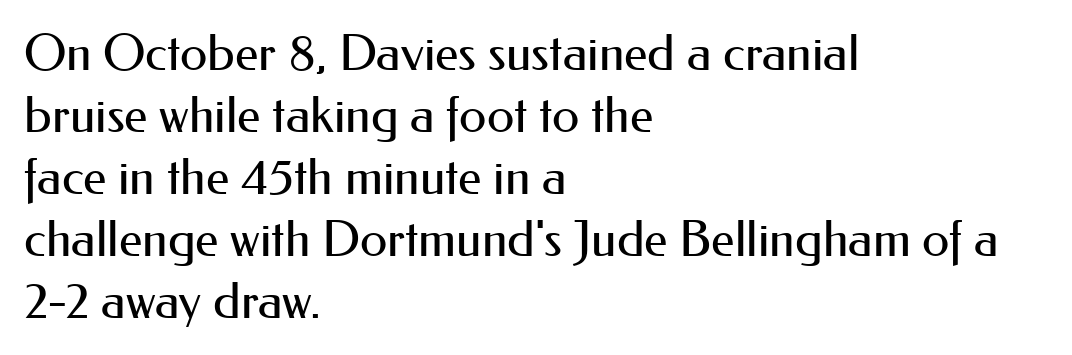
Q: Is the text bold? A: No.
Q: Is the text italic (slanted)? A: No, it is upright.
Q: Is the typeface a serif or a sans-serif typeface? A: Sans-serif.
Q: Is the text underlined? A: No.
Q: How is the paragraph aligned? A: Left-aligned.
Q: Is the spacing between letters normal or unusually wide? A: Normal.
Q: Width (condensed, normal, or wide)? A: Normal.
Q: Stroke contrast? A: Medium.
Q: x-height? A: Small.
Q: Monospaced? A: No.
